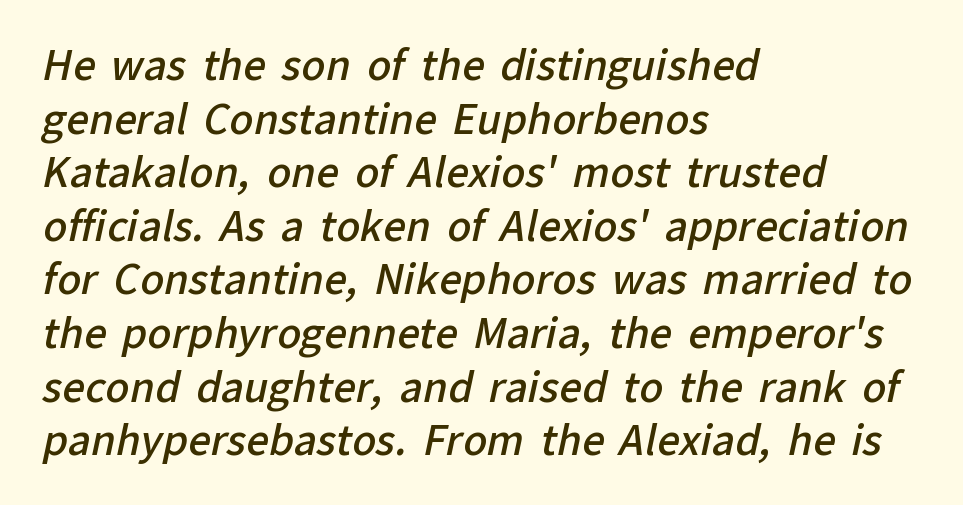
The typesetter chose a ragged-right arrangement here. In terms of weight, the rendering is demibold, just under bold. Descenders hang freely into open space. Vertical spacing — default. The text was rendered using a sans face with plain stroke endings.
